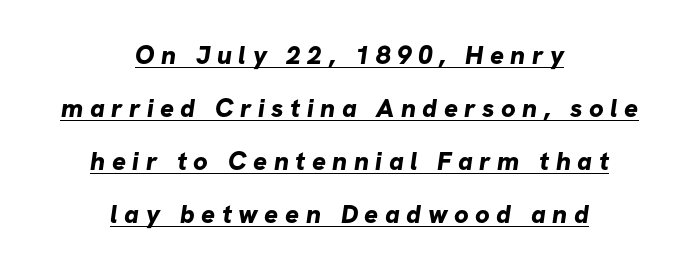
The image shows 26 px bold type; set centered, loose line spacing (2.04x), unusually wide letter spacing (+0.25 em), underlined.
